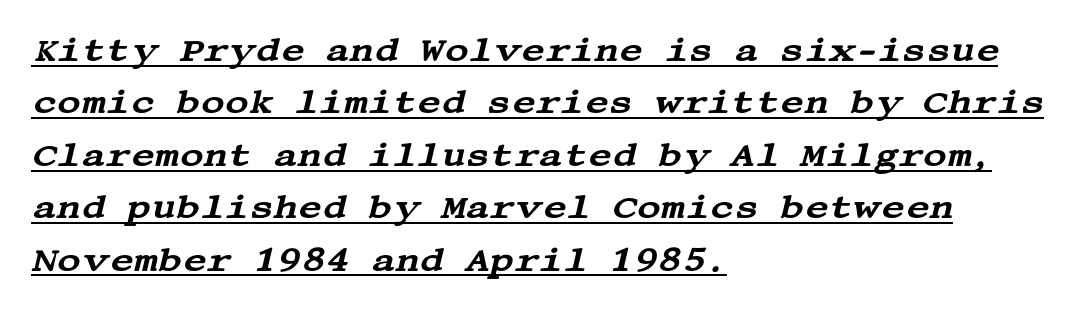
The image shows 33 px wide serif type, italic (leaning right); set left-aligned, normal line spacing (1.59x), normal letter spacing, underlined; medium stroke contrast and a large x-height.
